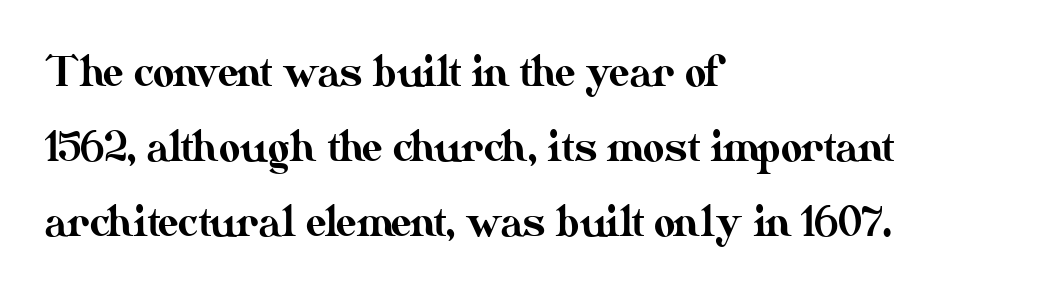
The image shows 41 px text type, upright; set left-aligned, line spacing 1.83x, normal letter spacing, not underlined; medium stroke contrast and a small x-height.
